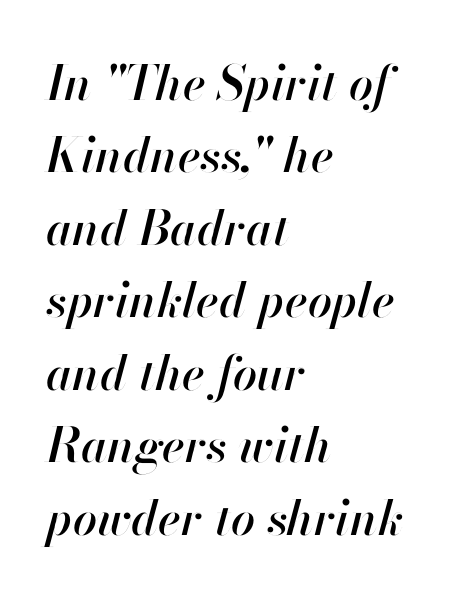
The image shows 48 px text type, italic (leaning right); set left-aligned, normal line spacing (1.51x), normal letter spacing, not underlined; high stroke contrast and a small x-height.
